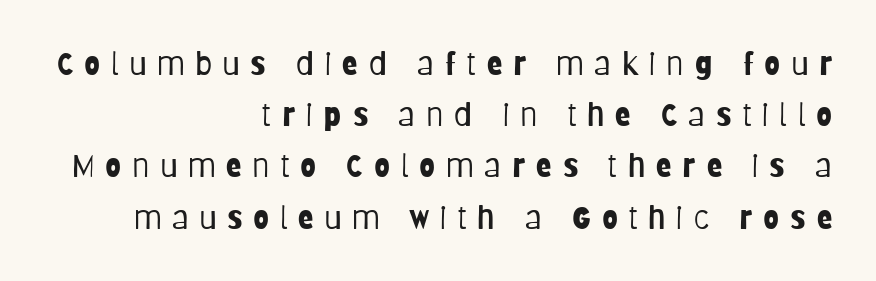
{"serif": "no", "italic": "no", "bold": "no", "weight": "light", "width": "condensed", "stroke_contrast": "low", "x_height": "large", "monospaced": "no", "underline": "no", "align": "right", "line_spacing": "normal", "line_spacing_ratio": 1.6, "letter_spacing": "wide", "letter_spacing_em": 0.34, "glyph_px": 32}
